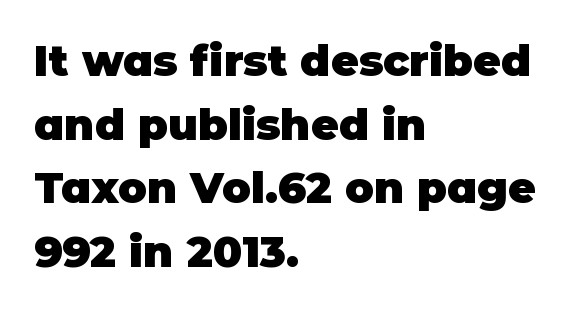
Q: Is the text bold? A: Yes.
Q: Is the text italic (slanted)? A: No, it is upright.
Q: Is the typeface a serif or a sans-serif typeface? A: Sans-serif.
Q: Is the text underlined? A: No.
Q: How is the paragraph aligned? A: Left-aligned.
Q: Is the spacing between letters normal or unusually wide? A: Normal.
Q: Is the spacing between lines tight, normal or loose? A: Normal.
Q: Width (condensed, normal, or wide)? A: Normal.
Q: Stroke contrast? A: Low.
Q: x-height? A: Large.
Q: Monospaced? A: No.
